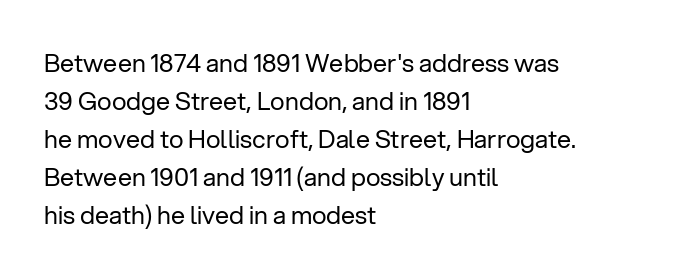
Q: Is the text bold? A: No.
Q: Is the text italic (slanted)? A: No, it is upright.
Q: Is the text underlined? A: No.
Q: How is the paragraph aligned? A: Left-aligned.
Q: Is the spacing between letters normal or unusually wide? A: Normal.
Q: Is the spacing between lines tight, normal or loose? A: Normal.
